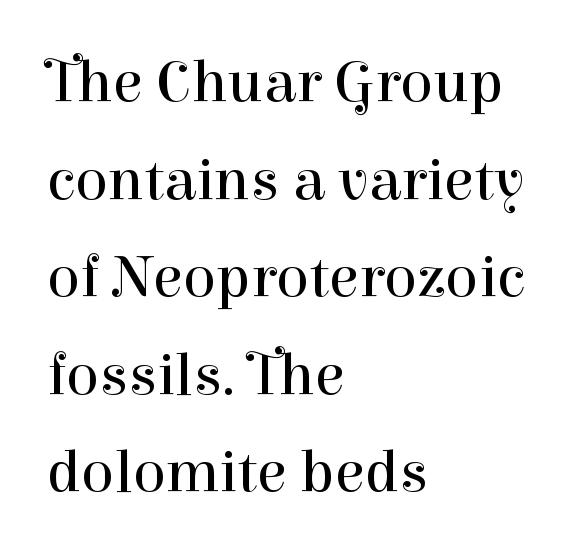
{"serif": "yes", "italic": "no", "bold": "no", "weight": "regular", "width": "normal", "stroke_contrast": "high", "x_height": "medium", "monospaced": "no", "underline": "no", "align": "left", "line_spacing": "normal", "line_spacing_ratio": 1.6, "letter_spacing": "normal", "letter_spacing_em": 0.0, "glyph_px": 61}
